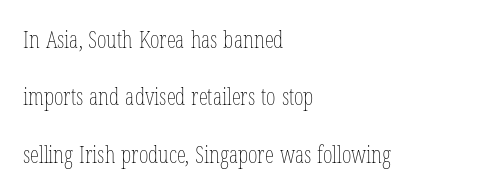
{"italic": "no", "bold": "no", "underline": "no", "align": "left", "line_spacing": "loose", "line_spacing_ratio": 2.49, "letter_spacing": "normal", "letter_spacing_em": 0.0, "glyph_px": 23}
